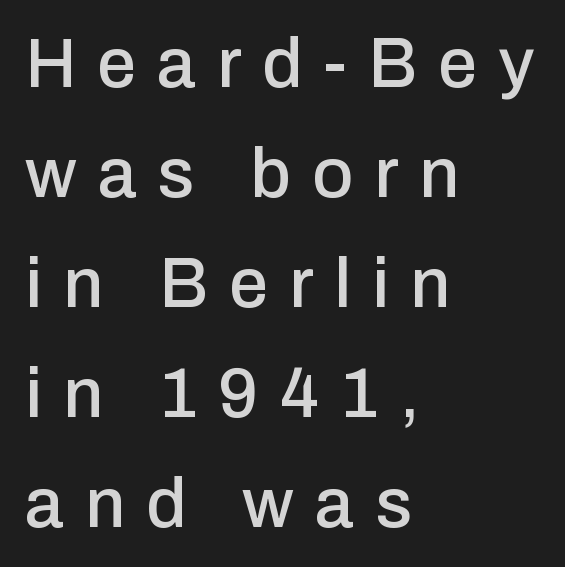
{"serif": "no", "italic": "no", "width": "normal", "stroke_contrast": "low", "x_height": "medium", "monospaced": "no", "underline": "no", "align": "left", "line_spacing": "normal", "line_spacing_ratio": 1.57, "letter_spacing": "wide", "letter_spacing_em": 0.3, "glyph_px": 70}
